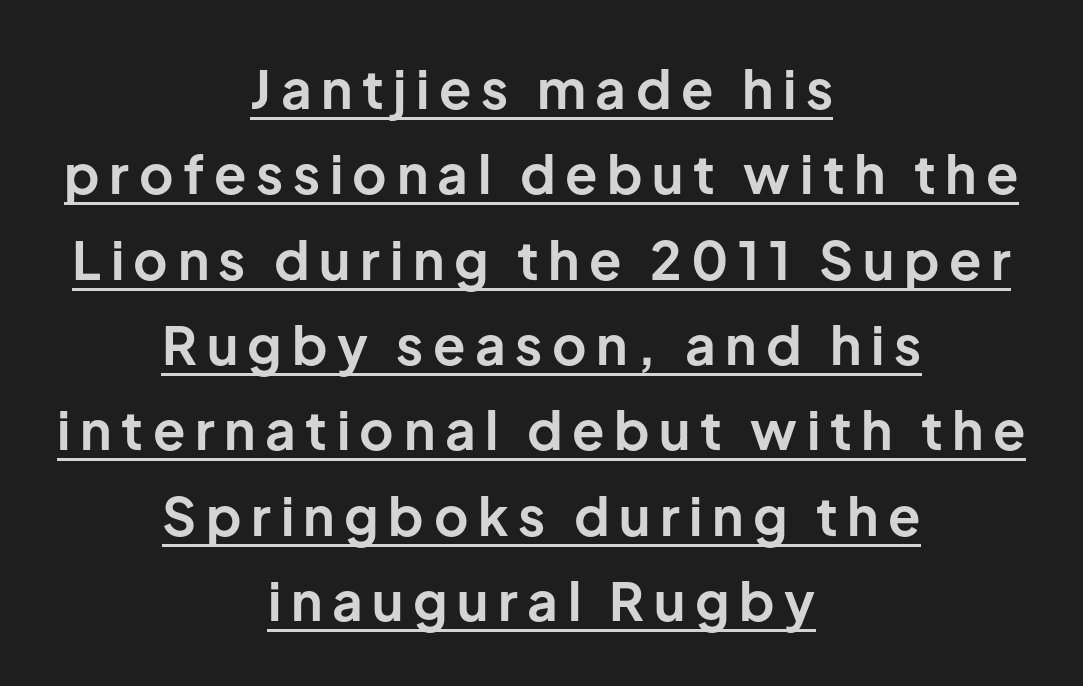
{"serif": "no", "italic": "no", "bold": "yes", "weight": "bold", "width": "normal", "stroke_contrast": "low", "x_height": "medium", "monospaced": "no", "underline": "yes", "align": "center", "line_spacing": "normal", "line_spacing_ratio": 1.61, "glyph_px": 53}
